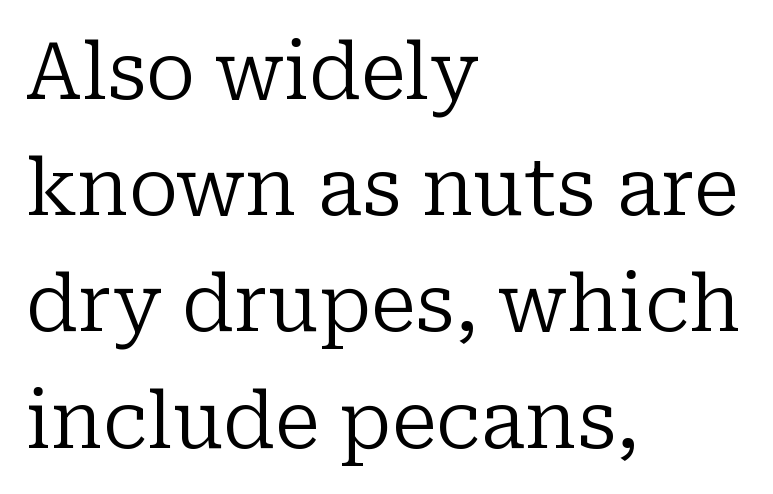
{"serif": "yes", "italic": "no", "bold": "no", "weight": "regular", "width": "normal", "stroke_contrast": "low", "x_height": "medium", "monospaced": "no", "underline": "no", "align": "left", "line_spacing": "normal", "line_spacing_ratio": 1.49, "letter_spacing": "normal", "letter_spacing_em": 0.0, "glyph_px": 78}
